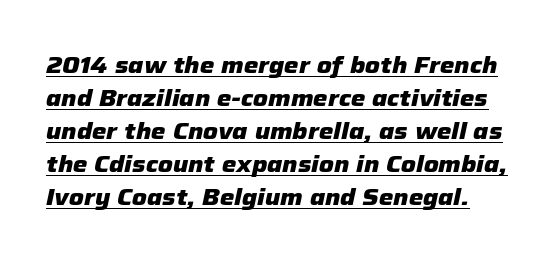
The image shows 23 px bold type, italic (leaning right); set normal line spacing (1.44x), normal letter spacing, underlined.
